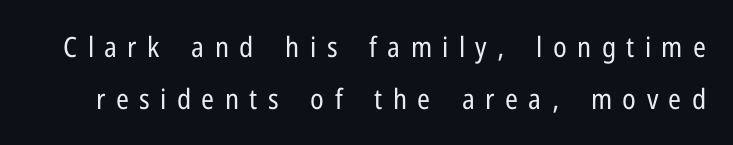
Q: Is the text bold? A: No.
Q: Is the text italic (slanted)? A: No, it is upright.
Q: Is the typeface a serif or a sans-serif typeface? A: Sans-serif.
Q: Is the text underlined? A: No.
Q: Is the spacing between letters normal or unusually wide? A: Unusually wide.
Q: Width (condensed, normal, or wide)? A: Condensed.
Q: Stroke contrast? A: Low.
Q: x-height? A: Medium.
Q: Monospaced? A: No.
